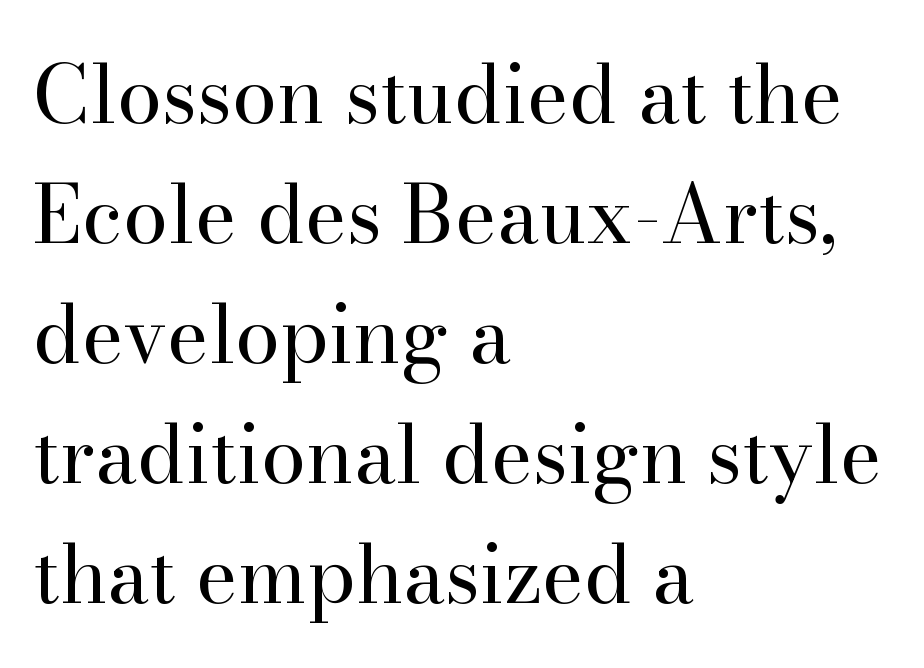
The baseline area is clear. In CSS terms this would be text-align: left. No italicization has been applied; the sample stays upright. The rendering uses natural spacing where letterforms have individual widths. Nothing unusual about the tracking: characters are spaced as the font intends. A typesetter would call this leading conventional body-copy spacing.
